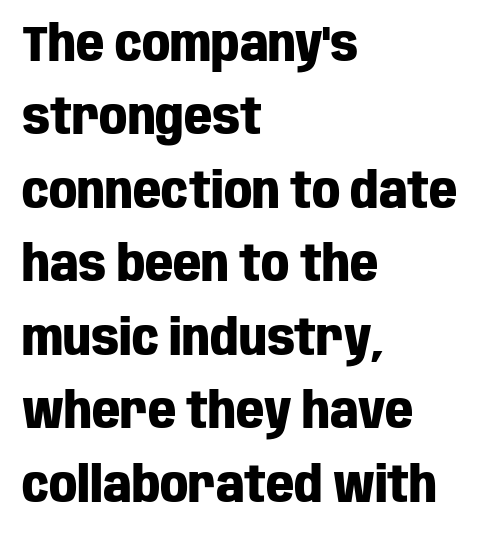
The lines sit at an ordinary, default distance from one another. This sample has the flowing, uneven cadence of proportional lettering. Plain, unruled lines of type. The letters sit at their default tracking, neither squeezed nor spread. What weight is shown? A full bold with thick strokes. You can tell from the bare stems that sans-serif type was used.
